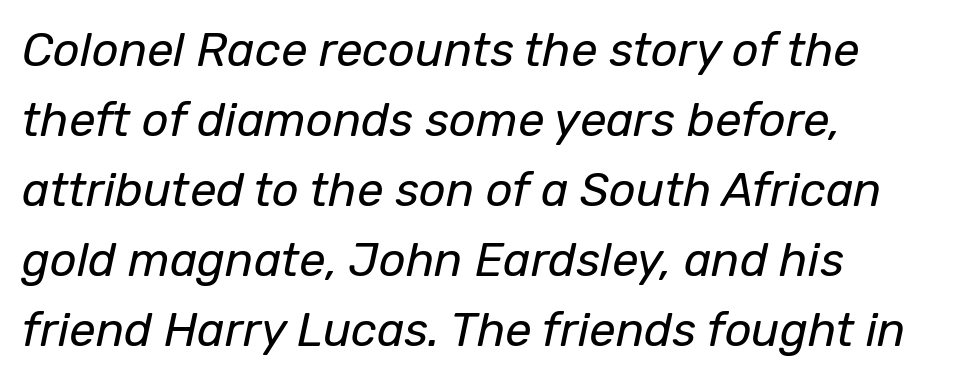
{"italic": "yes", "lean": "right", "slant_degrees": 12, "bold": "no", "weight": "regular", "width": "normal", "stroke_contrast": "low", "x_height": "medium", "monospaced": "no", "underline": "no", "align": "left", "line_spacing": "normal", "line_spacing_ratio": 1.49, "letter_spacing": "normal", "letter_spacing_em": 0.0, "glyph_px": 47}
